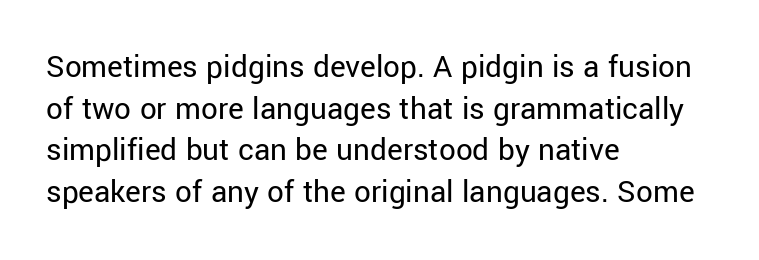
Q: Is the text bold? A: No.
Q: Is the text italic (slanted)? A: No, it is upright.
Q: Is the typeface a serif or a sans-serif typeface? A: Sans-serif.
Q: Is the text underlined? A: No.
Q: How is the paragraph aligned? A: Left-aligned.
Q: Is the spacing between letters normal or unusually wide? A: Normal.
Q: Is the spacing between lines tight, normal or loose? A: Normal.
Q: Width (condensed, normal, or wide)? A: Normal.
Q: Stroke contrast? A: Low.
Q: x-height? A: Medium.
Q: Monospaced? A: No.
